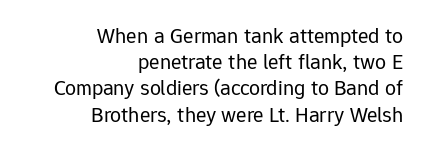
Q: Is the text bold? A: No.
Q: Is the text italic (slanted)? A: No, it is upright.
Q: Is the text underlined? A: No.
Q: How is the paragraph aligned? A: Right-aligned.
Q: Is the spacing between letters normal or unusually wide? A: Normal.
